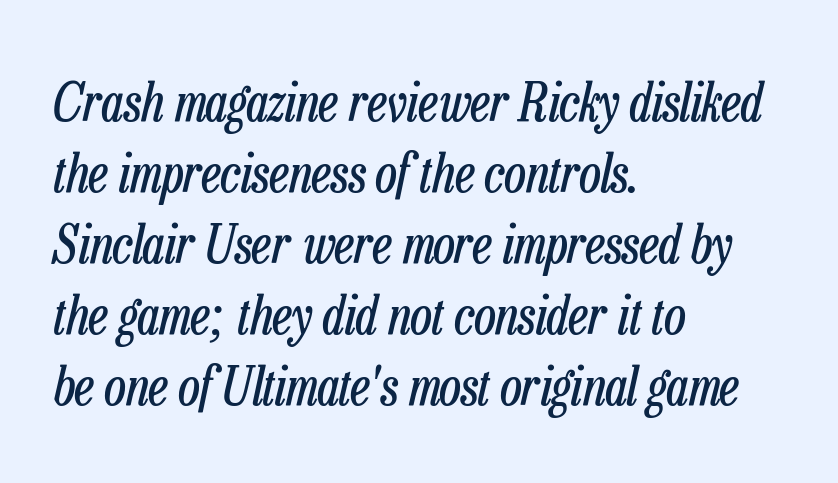
Q: Is the text bold? A: No.
Q: Is the text italic (slanted)? A: Yes, it leans right by about 13 degrees.
Q: Is the text underlined? A: No.
Q: How is the paragraph aligned? A: Left-aligned.
Q: Is the spacing between letters normal or unusually wide? A: Normal.
Q: Is the spacing between lines tight, normal or loose? A: Normal.
Q: Width (condensed, normal, or wide)? A: Condensed.
Q: Stroke contrast? A: Low.
Q: x-height? A: Medium.
Q: Monospaced? A: No.
